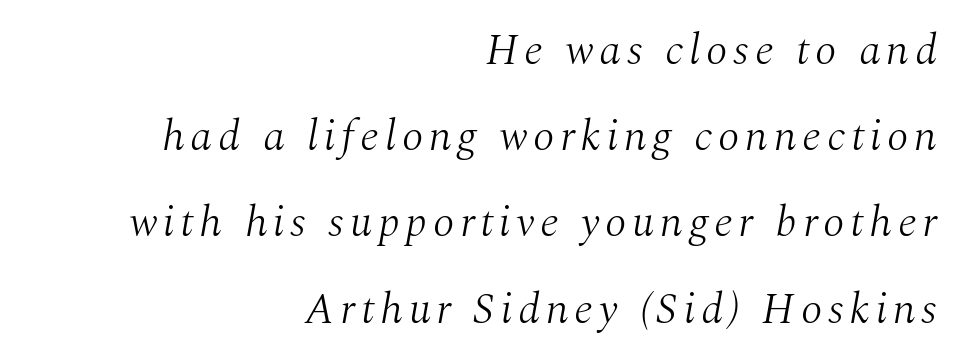
In CSS terms this would be text-align: right. Letters have the restrained weight of plain body copy at most. These lines stand farther apart than default settings would place them. Check the space under the baseline: it is left empty. The typeface chosen for these lines features serifs.
